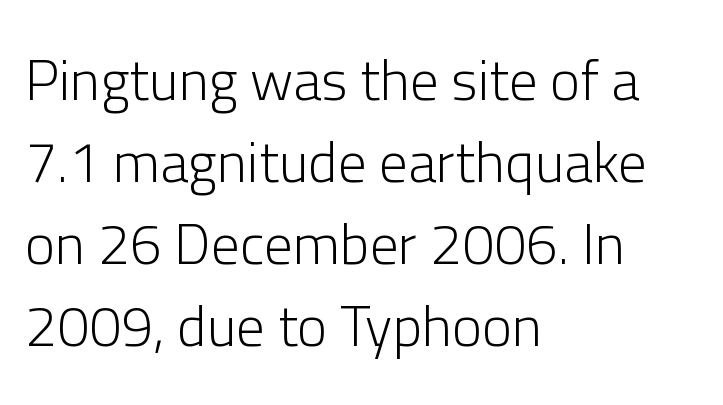
The image shows 57 px light sans-serif type, upright; set left-aligned, normal line spacing (1.44x), normal letter spacing, not underlined; low stroke contrast and a medium x-height.
